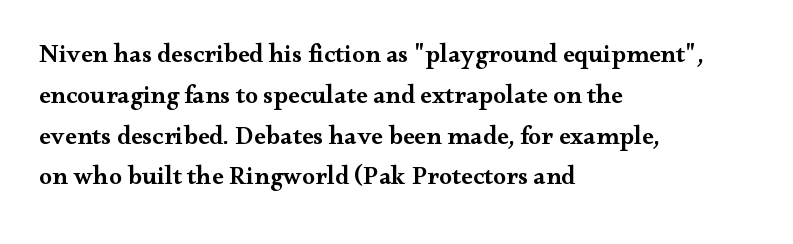
Q: Is the text bold? A: Semi-bold.
Q: Is the text italic (slanted)? A: No, it is upright.
Q: Is the text underlined? A: No.
Q: How is the paragraph aligned? A: Left-aligned.
Q: Is the spacing between letters normal or unusually wide? A: Normal.
Q: Is the spacing between lines tight, normal or loose? A: Normal.
